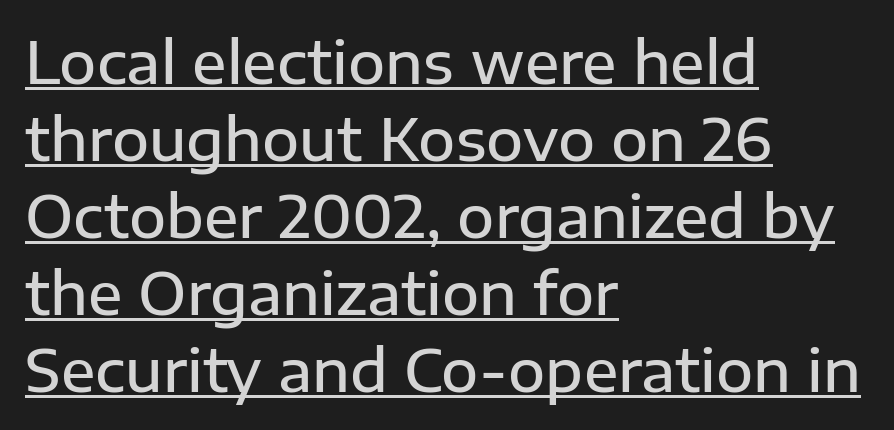
Varying glyph widths throughout — classic text-font behaviour. The text was rendered using a sans face with plain stroke endings. Looks like someone drew a line under every word here. The compositor pushed each line to the left boundary. Characters follow at the spacing the type designer built in. Is there any slant? The stems are plumb.
